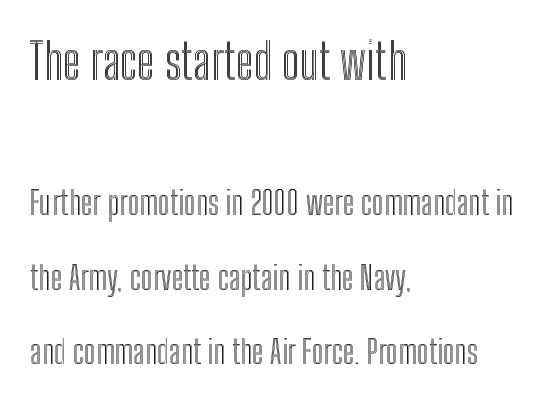
The image shows 50 px condensed type, upright; set left-aligned, loose line spacing (2.25x), normal letter spacing, not underlined; the first (top) block is 1.52x larger; a medium x-height.
